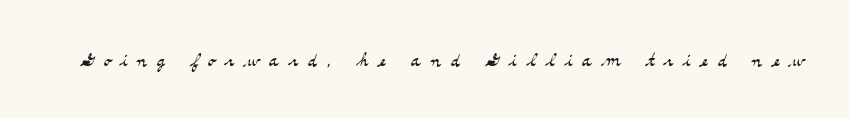
{"bold": "no", "underline": "no", "letter_spacing": "wide", "letter_spacing_em": 0.37, "glyph_px": 26}
